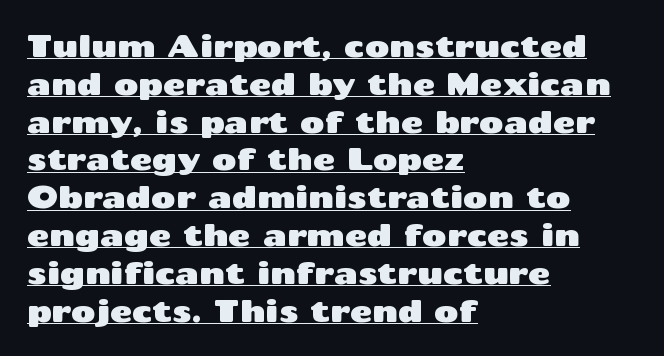
{"serif": "no", "italic": "no", "width": "wide", "stroke_contrast": "medium", "x_height": "medium", "monospaced": "no", "underline": "yes", "align": "left", "line_spacing": "normal", "line_spacing_ratio": 1.26, "letter_spacing": "normal", "letter_spacing_em": 0.0, "glyph_px": 30}
